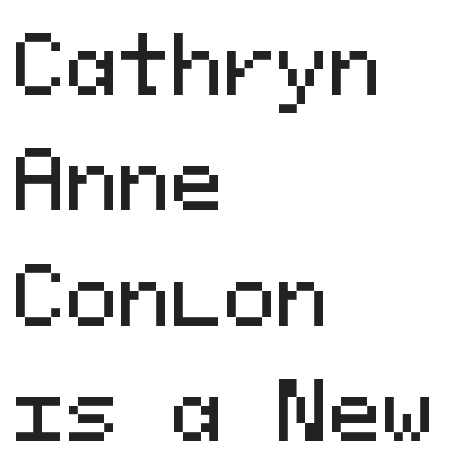
Q: Is the text italic (slanted)? A: No, it is upright.
Q: Is the typeface a serif or a sans-serif typeface? A: Sans-serif.
Q: Is the text underlined? A: No.
Q: How is the paragraph aligned? A: Left-aligned.
Q: Is the spacing between letters normal or unusually wide? A: Normal.
Q: Is the spacing between lines tight, normal or loose? A: Normal.
Q: Width (condensed, normal, or wide)? A: Normal.
Q: Stroke contrast? A: Medium.
Q: x-height? A: Medium.
Q: Monospaced? A: Yes.
